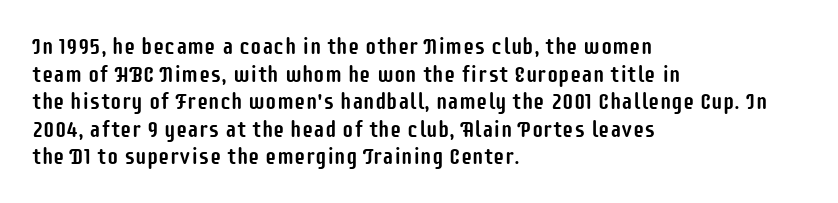
Q: Is the text italic (slanted)? A: No, it is upright.
Q: Is the text underlined? A: No.
Q: How is the paragraph aligned? A: Left-aligned.
Q: Is the spacing between letters normal or unusually wide? A: Normal.
